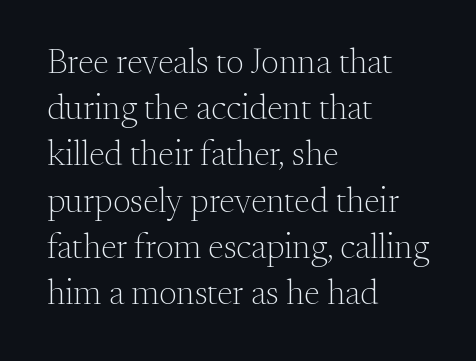
The image shows 35 px light serif type, upright; set left-aligned, normal line spacing (1.32x), normal letter spacing, not underlined; medium stroke contrast and a small x-height.
